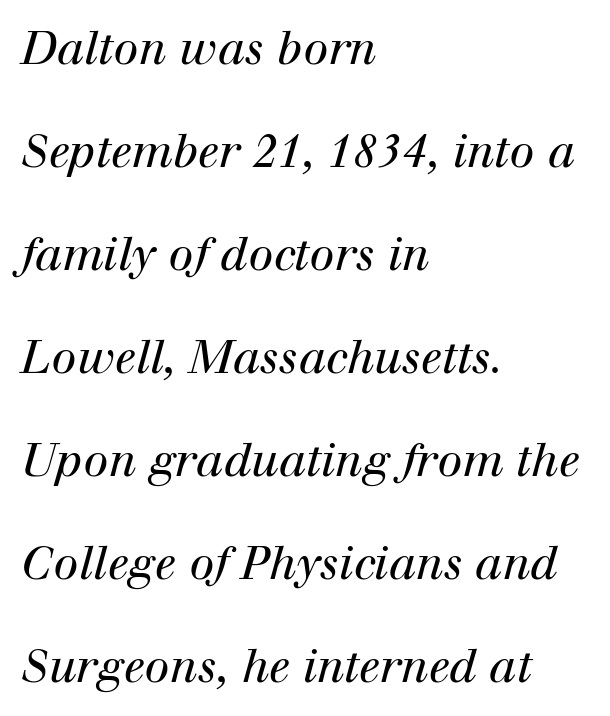
{"serif": "yes", "italic": "yes", "lean": "right", "slant_degrees": 12, "bold": "no", "weight": "regular", "width": "normal", "stroke_contrast": "high", "x_height": "medium", "monospaced": "no", "underline": "no", "align": "left", "line_spacing": "loose", "line_spacing_ratio": 2.29, "letter_spacing": "normal", "letter_spacing_em": 0.0, "glyph_px": 45}
